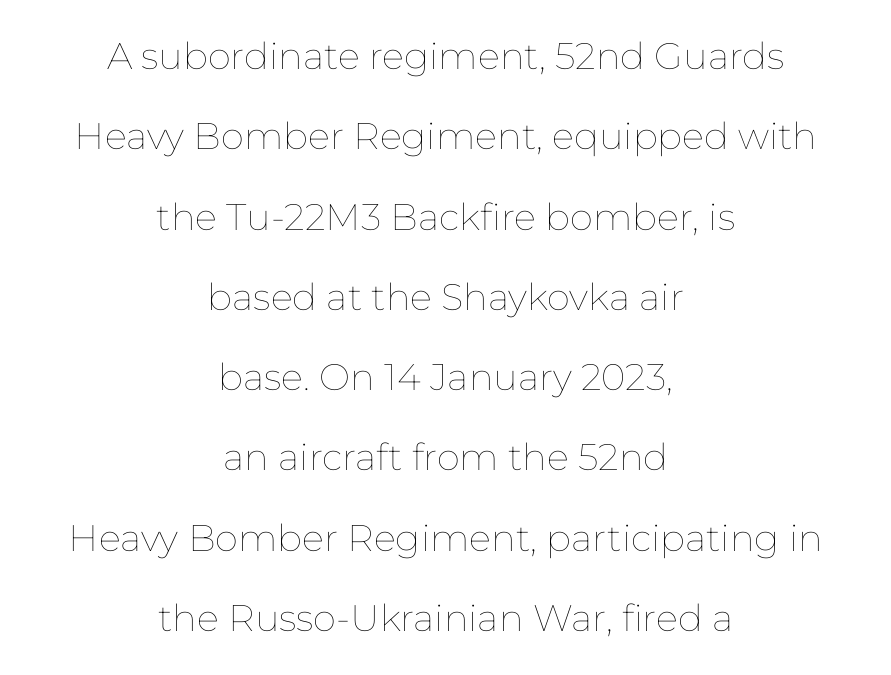
This sample trades compactness for vertical openness between lines. A student would call this center alignment; a typographer would say set centered. The foot of each line stays bare and open. When letters stand straight like this, we call the style roman or upright. Students, note that the glyphs here touch the page at normal intervals.
